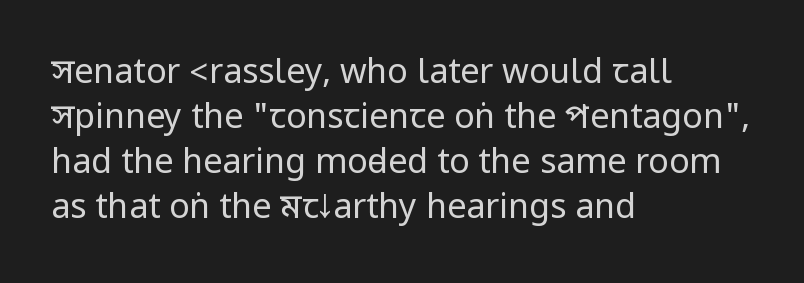
Summary of weight: not heavy and not bold. Posture: straight, roman, zero tilt. Letterform terminals end flat and unadorned throughout the passage. Words float on clear page, feet unadorned. These lines stack with their left ends in a neat column. Tracking value appears to be zero — textbook default spacing.
